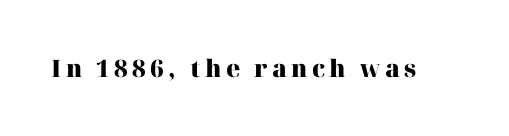
I'd describe the lettering as bold — thick and assertive. Quick note: underline off. It's the straight-up-and-down kind of type.
